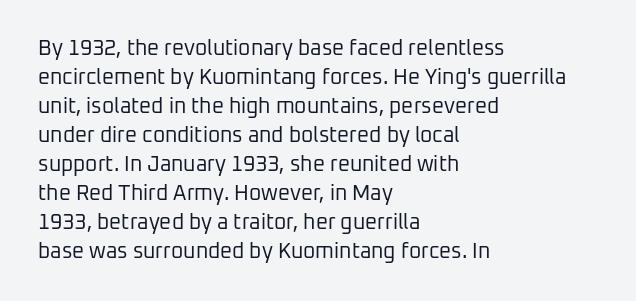
Letters rest on an invisible, unmarked baseline. Heaviness? Minimal to ordinary, like unemphasized prose. The rendering anchors every line to the left-hand side. The line-height multiplier appears to be the usual default.
